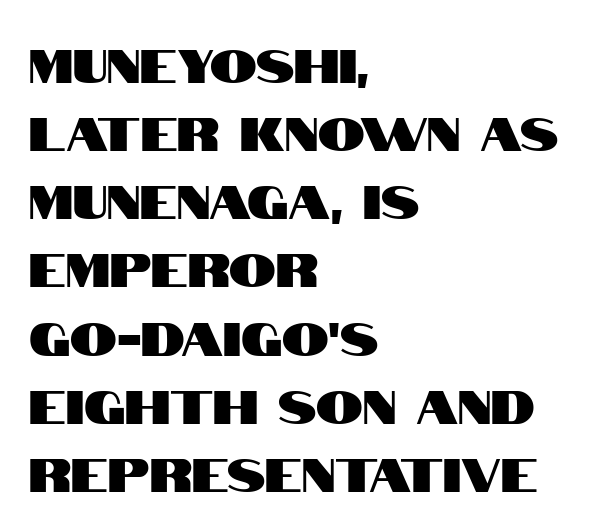
Letters rest on an invisible, unmarked baseline. These lines are rendered in a variable-pitch font. Check where the strokes stop: nothing finishes them off — pure sans. Posture: straight, roman, zero tilt. Compared with typical paragraphs, the rows here are spaced about the same. Visually the block forms a straight wall on the left and a jagged coastline on the right.
